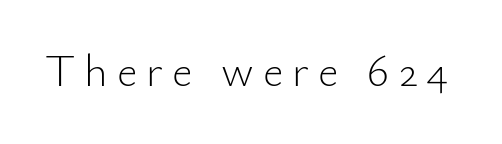
Each letter keeps its own natural width here, so spacing adapts to shape. The text was rendered using a sans face with plain stroke endings. This rendering widens character spacing well past its baseline value. Weight: regular or lighter.
